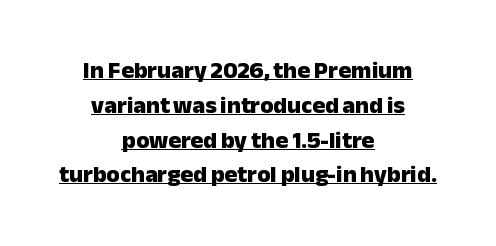
{"italic": "no", "bold": "yes", "underline": "yes", "align": "center", "line_spacing": "normal", "line_spacing_ratio": 1.45, "letter_spacing": "normal", "letter_spacing_em": 0.0, "glyph_px": 24}
